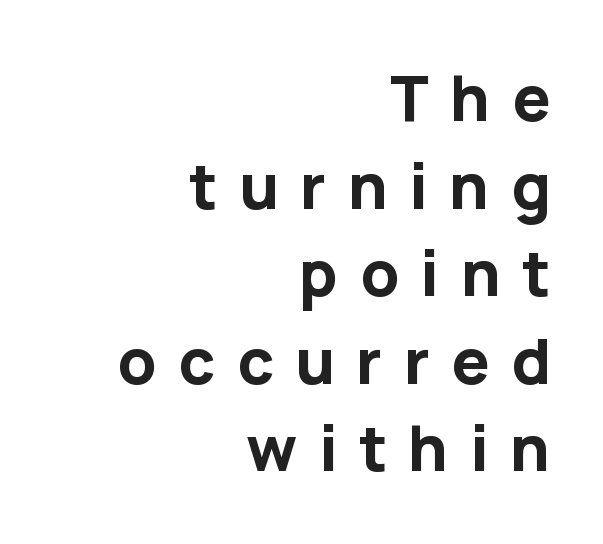
The face used here is a sans, in the tradition of grotesques and geometrics. The rendering uses a bold face; every stroke is thick and dark. Check under the words: just untouched page. Tracking here is generous; glyphs stand well apart from one another. Do the letters lean? They stand straight. Note the varied advance widths — an 'i' is clearly narrower than an 'm'.
